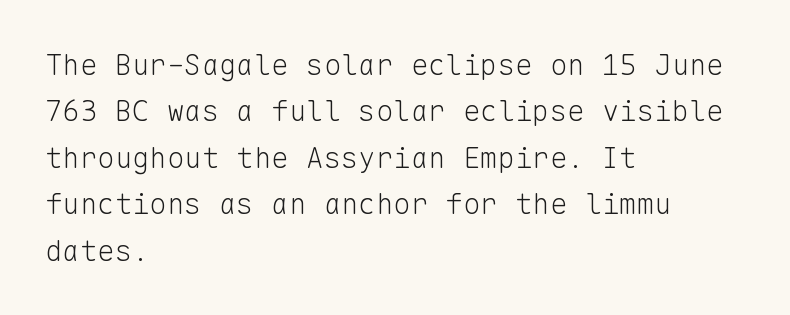
The image shows 29 px light sans-serif type, upright, monospaced; set left-aligned, normal line spacing (1.6x), normal letter spacing, not underlined; low stroke contrast and a medium x-height.
